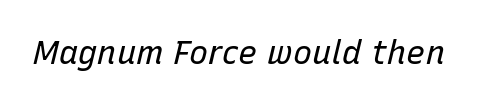
Italic: yes, the glyphs are oblique. No heavy texture on the line: the type isn't bold. Characters follow at the spacing the type designer built in. Spacing verdict: proportional, widths tailored to each character. Anything drawn beneath the words? Only blank space.
